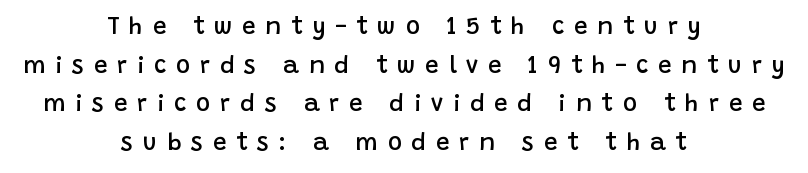
If you drew a line through each stem, it would be perfectly vertical. The vertical gap from one line to the next is medium. Each glyph is drawn with semibold strokes, heavier than normal yet not fully bold. Which margin do the lines hug? Neither — every line sits in the middle.
